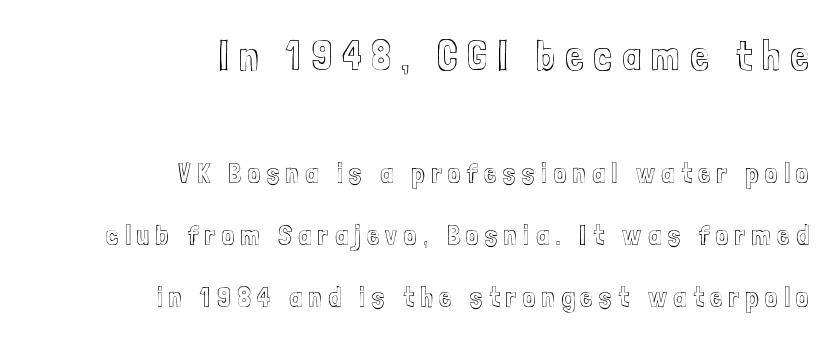
The image shows 42 px condensed type, upright; set right-aligned, loose line spacing (2.21x), unusually wide letter spacing (+0.23 em), not underlined; the first (top) block is 1.5x larger; a medium x-height.
